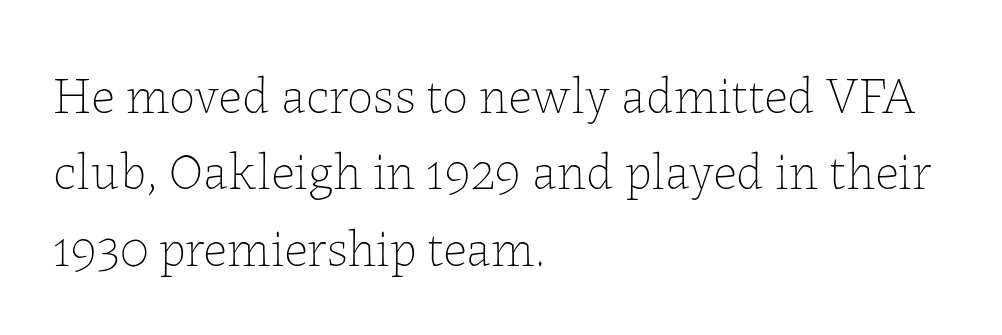
The image shows 52 px thin type, upright; set left-aligned, normal line spacing (1.47x), normal letter spacing, not underlined; low stroke contrast and a medium x-height.
